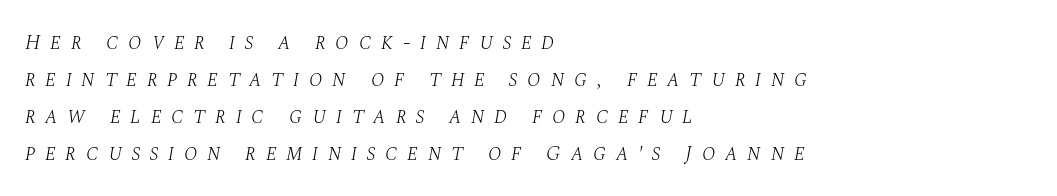
The specimen reads as italic at a glance. The face used here is rendered with a markedly widened letterfit. Letters rest on an invisible, unmarked baseline. Every row of glyphs begins at an identical x-position on the left. Regarding leading, the lines here are spaced in the standard way. On a weight scale, this lands at 450 or below.
